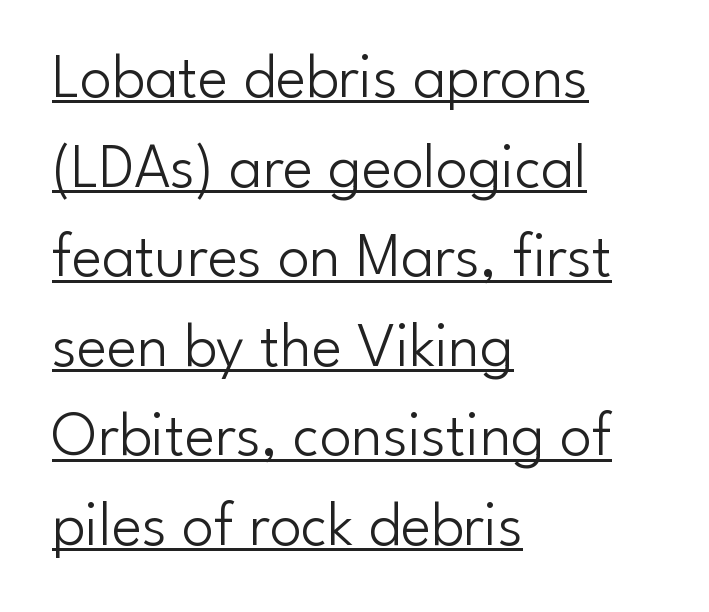
Q: Is the text bold? A: No.
Q: Is the text italic (slanted)? A: No, it is upright.
Q: Is the typeface a serif or a sans-serif typeface? A: Sans-serif.
Q: Is the text underlined? A: Yes.
Q: How is the paragraph aligned? A: Left-aligned.
Q: Is the spacing between letters normal or unusually wide? A: Normal.
Q: Is the spacing between lines tight, normal or loose? A: Normal.
Q: Width (condensed, normal, or wide)? A: Normal.
Q: Stroke contrast? A: Low.
Q: x-height? A: Small.
Q: Monospaced? A: No.
